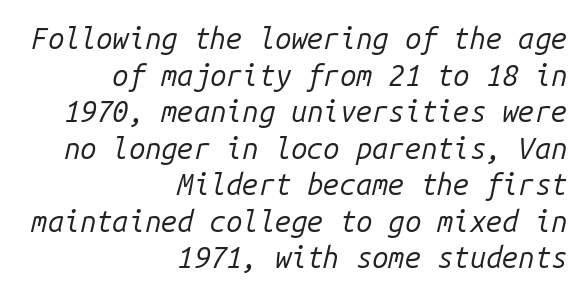
Q: Is the text bold? A: No.
Q: Is the text italic (slanted)? A: Yes, it leans right by about 14 degrees.
Q: Is the text underlined? A: No.
Q: How is the paragraph aligned? A: Right-aligned.
Q: Is the spacing between letters normal or unusually wide? A: Normal.
Q: Is the spacing between lines tight, normal or loose? A: Normal.
Q: Width (condensed, normal, or wide)? A: Normal.
Q: Stroke contrast? A: Low.
Q: x-height? A: Medium.
Q: Monospaced? A: Yes.
